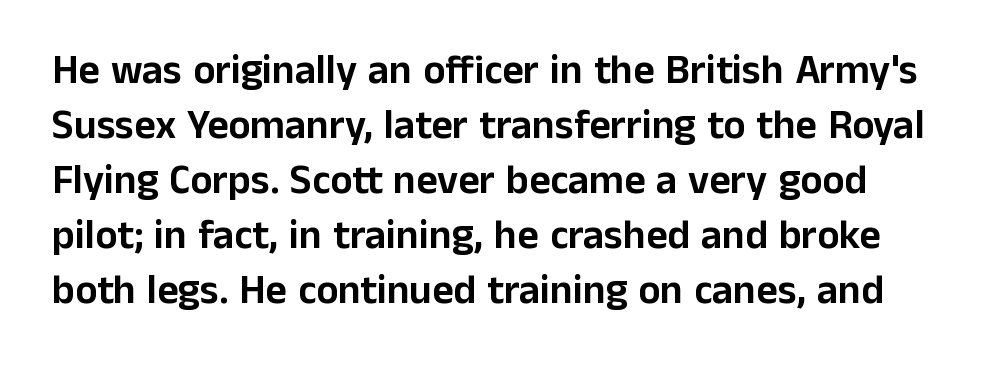
The image shows 41 px sans-serif type, upright; set normal line spacing (1.34x), normal letter spacing, not underlined; low stroke contrast and a medium x-height.
